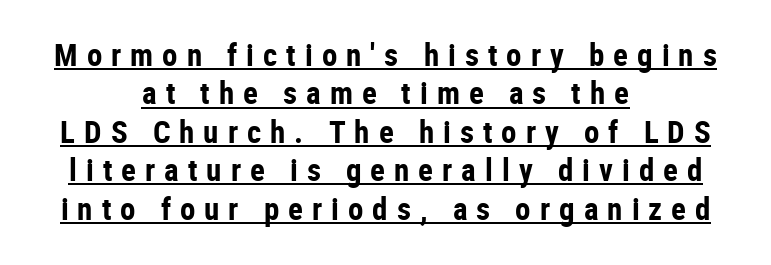
{"serif": "no", "italic": "no", "bold": "yes", "weight": "bold", "width": "condensed", "stroke_contrast": "low", "x_height": "medium", "monospaced": "no", "underline": "yes", "align": "center", "line_spacing_ratio": 1.24, "letter_spacing": "wide", "letter_spacing_em": 0.29, "glyph_px": 31}
